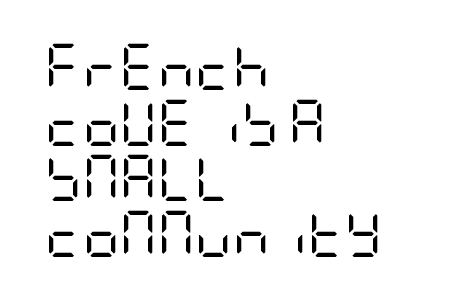
The image shows 46 px regular-weight, condensed sans-serif type, upright; set left-aligned, line spacing 1.21x, normal letter spacing, not underlined; low stroke contrast and a large x-height.
